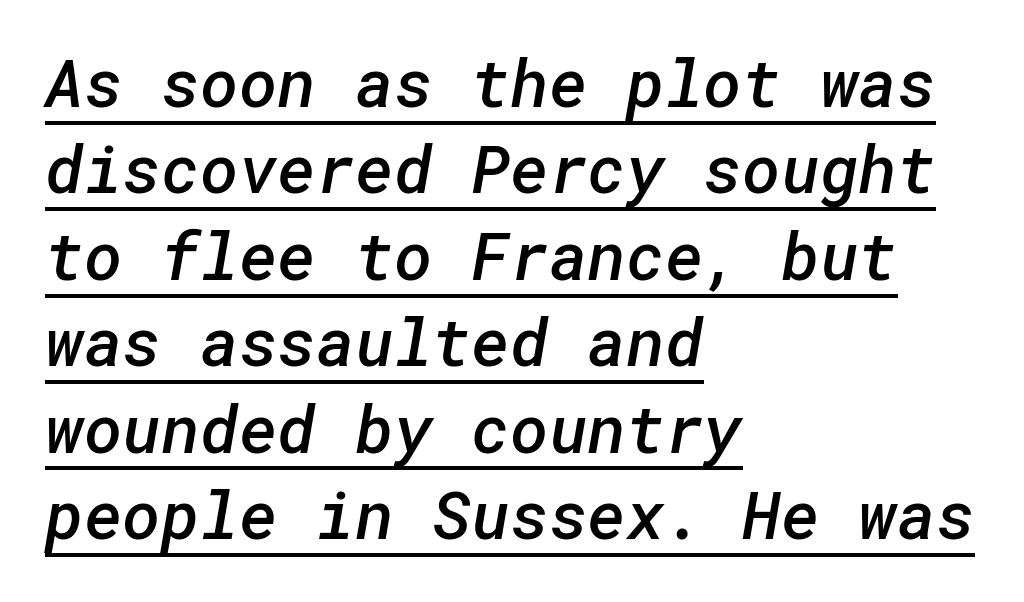
{"serif": "no", "bold": "semi", "weight": "semibold", "width": "normal", "stroke_contrast": "low", "x_height": "medium", "underline": "yes", "align": "left", "line_spacing": "normal", "line_spacing_ratio": 1.31, "letter_spacing": "normal", "letter_spacing_em": 0.0, "glyph_px": 66}
